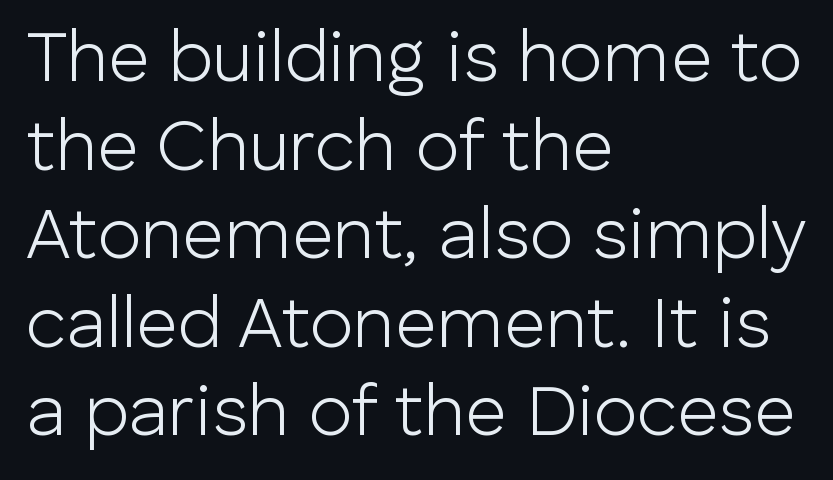
{"serif": "no", "italic": "no", "bold": "no", "weight": "light", "width": "normal", "stroke_contrast": "low", "x_height": "medium", "monospaced": "no", "underline": "no", "align": "left", "line_spacing_ratio": 1.23, "letter_spacing": "normal", "letter_spacing_em": 0.0, "glyph_px": 72}
